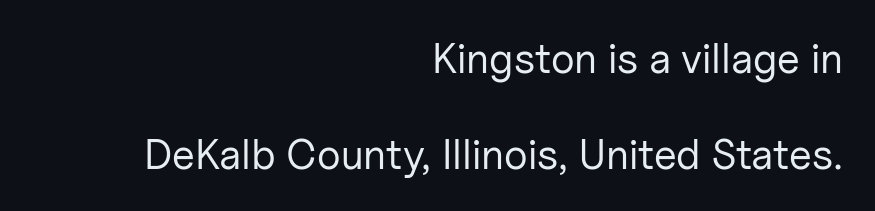
Q: Is the text bold? A: No.
Q: Is the text italic (slanted)? A: No, it is upright.
Q: Is the typeface a serif or a sans-serif typeface? A: Sans-serif.
Q: Is the text underlined? A: No.
Q: How is the paragraph aligned? A: Right-aligned.
Q: Is the spacing between letters normal or unusually wide? A: Normal.
Q: Is the spacing between lines tight, normal or loose? A: Loose.
Q: Width (condensed, normal, or wide)? A: Normal.
Q: Stroke contrast? A: Low.
Q: x-height? A: Medium.
Q: Monospaced? A: No.
